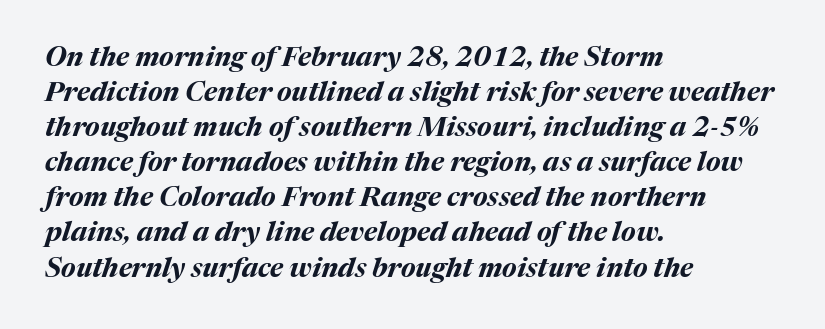
The vertical gap from one line to the next is medium. Check the space under the baseline: it is left empty. Caption: standard tracking, unaltered. Casual observation: everything's shoved over to the left. The lettering tilts uniformly, giving the passage an italic look.
